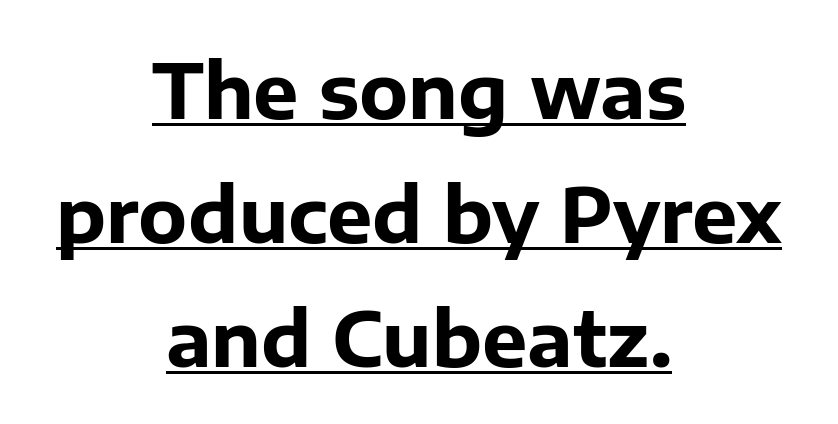
{"serif": "no", "italic": "no", "bold": "yes", "weight": "bold", "width": "normal", "stroke_contrast": "low", "x_height": "medium", "monospaced": "no", "underline": "yes", "align": "center", "line_spacing": "normal", "line_spacing_ratio": 1.63, "letter_spacing": "normal", "letter_spacing_em": 0.0, "glyph_px": 76}
